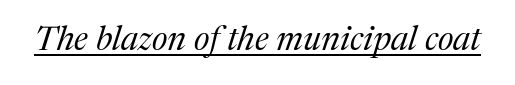
The image shows 34 px regular-weight serif type, italic (leaning right); set normal letter spacing, underlined; medium stroke contrast and a medium x-height.
